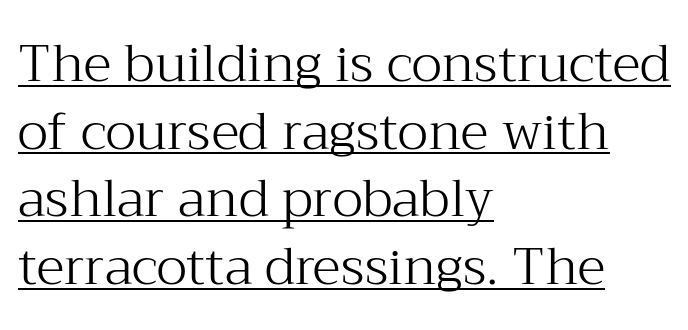
The image shows 52 px light serif type, upright; set left-aligned, normal line spacing (1.3x), normal letter spacing, underlined; medium stroke contrast and a medium x-height.
